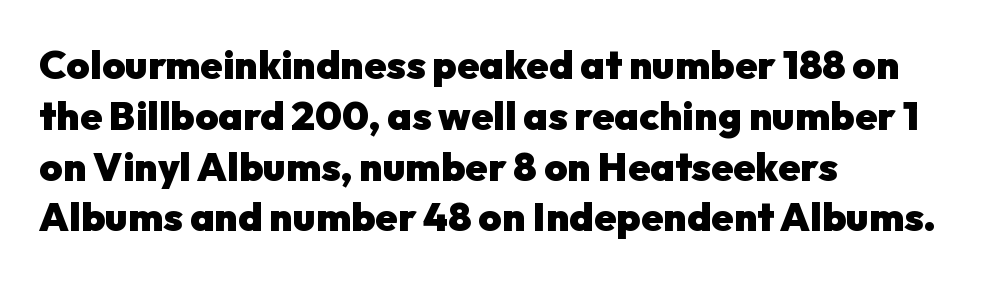
Typeset ragged right — the left edge is the straight one. How are the letters spaced? Ordinarily, with no added tracking. The glyphs are unaccompanied by any horizontal stroke below them. How heavy is the stroke? Heavy — this is a bold.
